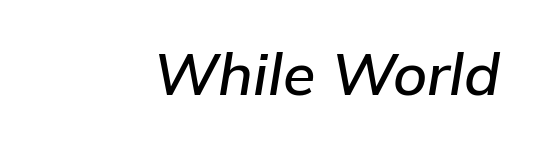
The image shows 59 px text type, italic (leaning right); set right-aligned, normal letter spacing, not underlined; low stroke contrast and a medium x-height.
